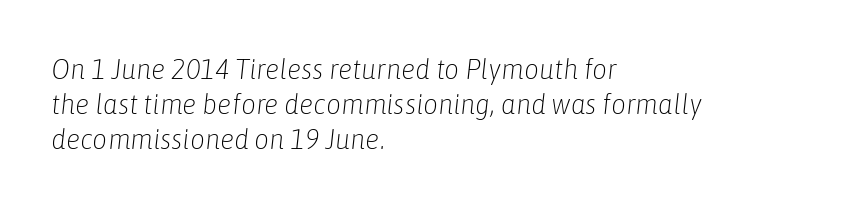
The image shows 29 px light, condensed type, italic (leaning right); set left-aligned, line spacing 1.2x, normal letter spacing, not underlined; low stroke contrast and a medium x-height.
